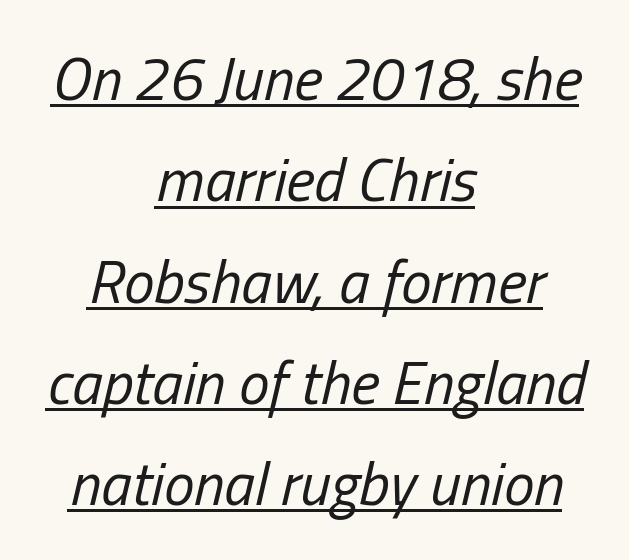
{"italic": "yes", "lean": "right", "slant_degrees": 13, "bold": "no", "weight": "regular", "width": "condensed", "stroke_contrast": "low", "x_height": "medium", "monospaced": "no", "underline": "yes", "align": "center", "line_spacing": "normal", "line_spacing_ratio": 1.66, "letter_spacing": "normal", "letter_spacing_em": 0.0, "glyph_px": 61}
